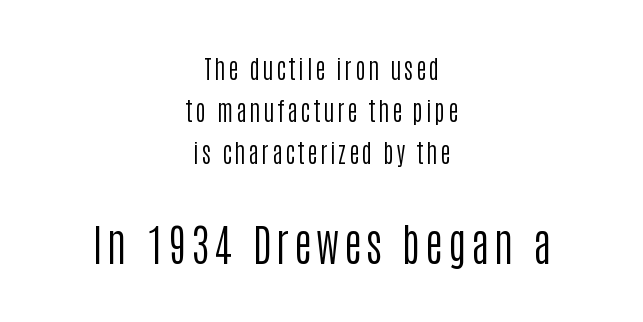
Q: Is the text bold? A: No.
Q: Is the text italic (slanted)? A: No, it is upright.
Q: Is the typeface a serif or a sans-serif typeface? A: Sans-serif.
Q: Is the text underlined? A: No.
Q: How is the paragraph aligned? A: Centered.
Q: Is the spacing between lines tight, normal or loose? A: Normal.
Q: Which block of text is set in a larger size, the first (top) or the second (bottom)? A: The second (bottom) one.
Q: Width (condensed, normal, or wide)? A: Condensed.
Q: Stroke contrast? A: Low.
Q: x-height? A: Large.
Q: Monospaced? A: No.
